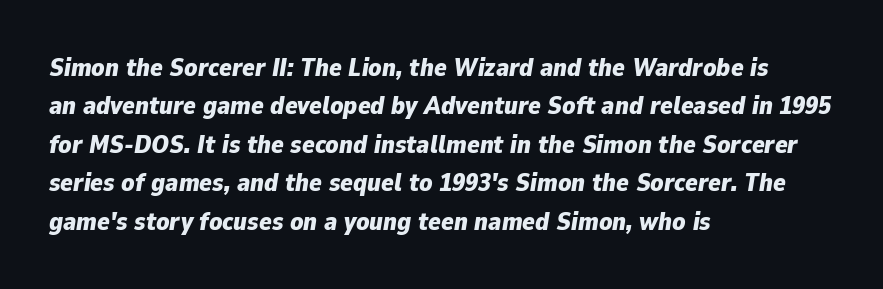
As a designer I'd log this as weight 700, bold. Underline: absent. The gaps between neighbouring characters are ordinary and unremarkable. Regular leading. The text block is weighted toward the left margin, trailing off unevenly rightward. When letters slant like this, we call the style italic.
